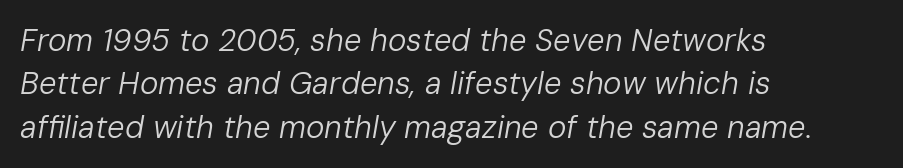
Quick note: italic. Tracking value appears to be zero — textbook default spacing. Bare-footed words on every line. The block of text has a typical density, with ordinary space between rows. Here the designer chose a conventional face with non-uniform glyph widths.
